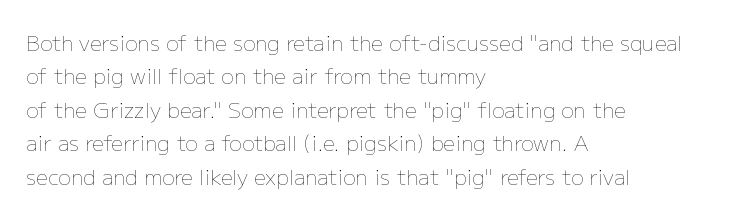
The image shows 21 px text type, upright; set left-aligned, normal line spacing (1.59x), normal letter spacing, not underlined.
